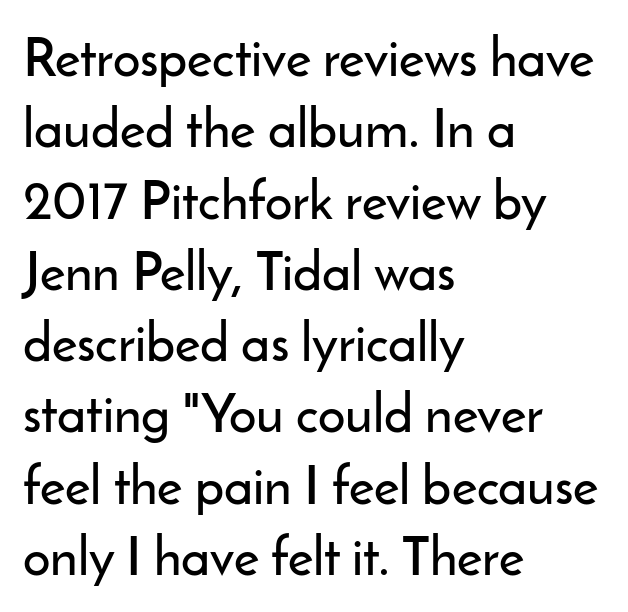
Q: Is the text italic (slanted)? A: No, it is upright.
Q: Is the typeface a serif or a sans-serif typeface? A: Sans-serif.
Q: Is the text underlined? A: No.
Q: How is the paragraph aligned? A: Left-aligned.
Q: Is the spacing between letters normal or unusually wide? A: Normal.
Q: Is the spacing between lines tight, normal or loose? A: Normal.
Q: Width (condensed, normal, or wide)? A: Normal.
Q: Stroke contrast? A: Low.
Q: x-height? A: Small.
Q: Monospaced? A: No.
